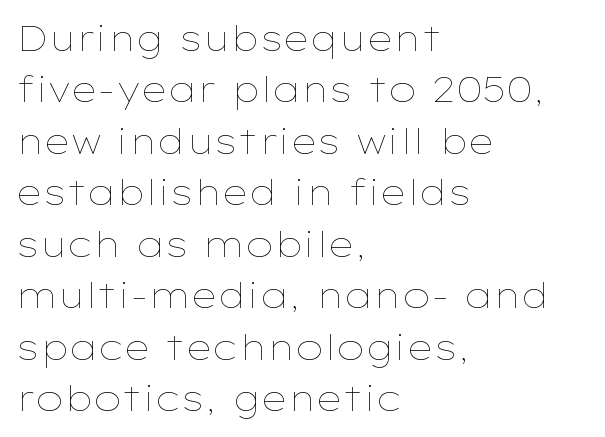
Q: Is the text bold? A: No.
Q: Is the text italic (slanted)? A: No, it is upright.
Q: Is the text underlined? A: No.
Q: How is the paragraph aligned? A: Left-aligned.
Q: Is the spacing between letters normal or unusually wide? A: Normal.
Q: Is the spacing between lines tight, normal or loose? A: Normal.
Q: Width (condensed, normal, or wide)? A: Wide.
Q: Stroke contrast? A: Low.
Q: x-height? A: Medium.
Q: Monospaced? A: No.
